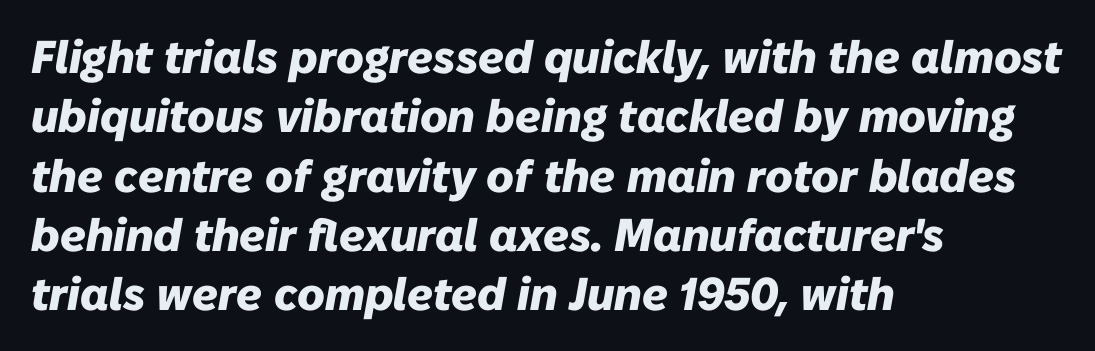
The vertical gap from one line to the next is medium. Does the copy run flush right? No — it runs flush left. Words float on clear page, feet unadorned. Glyph-to-glyph distance matches everyday printed text. Varying glyph widths throughout — classic text-font behaviour. The characters look thick and weighty, a clear bold.
